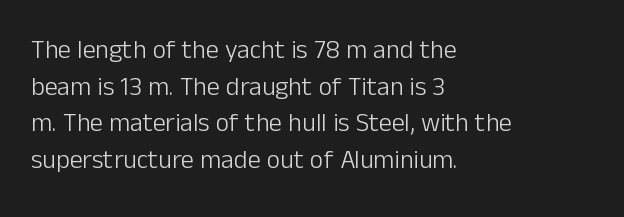
In CSS terms this would be text-align: left. The words here are not underlined. The font is comparable to plain body text, perhaps lighter. Every character sits straight up, as roman type does. The vertical gap from one line to the next is medium. Compared with typical body copy, the letter spacing here is the same.
